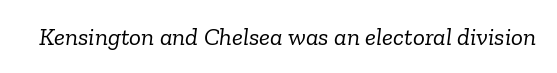
The foot of each line stays bare and open. Default kerning and tracking; the words read as compact shapes. The font is comparable to plain body text, perhaps lighter. Style check: oblique.
